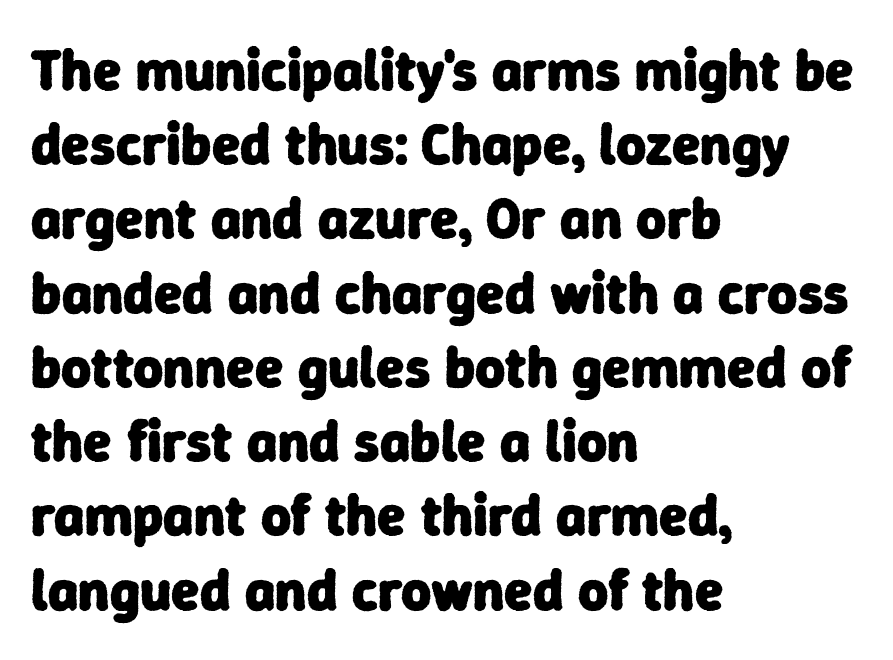
The image shows 58 px heavy sans-serif type; set left-aligned, normal line spacing (1.28x), normal letter spacing, not underlined; low stroke contrast and a medium x-height.
